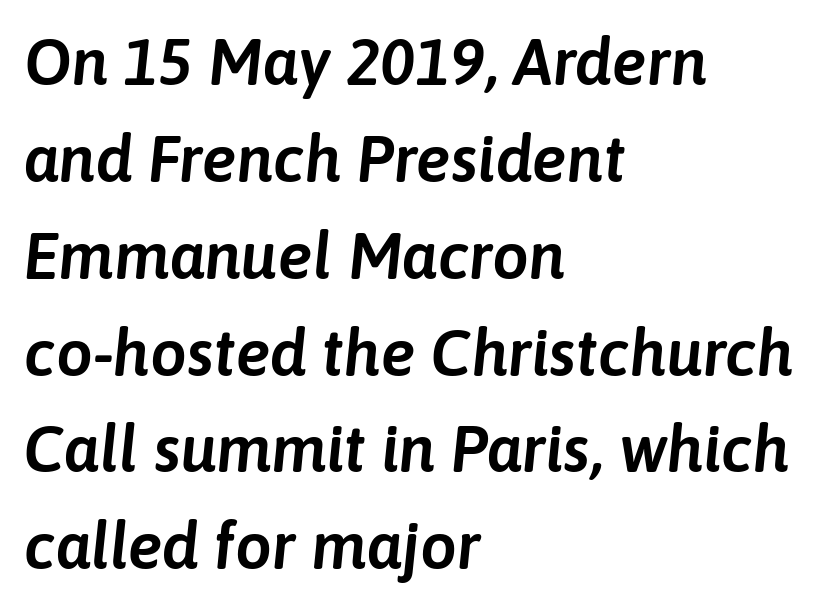
Every row of glyphs begins at an identical x-position on the left. Proportional: the letters do not fall into vertical columns. Descenders are the only things crossing below the line. Standard letterfit; no display-style spreading of the glyphs. A typesetter would mark this as italic.
